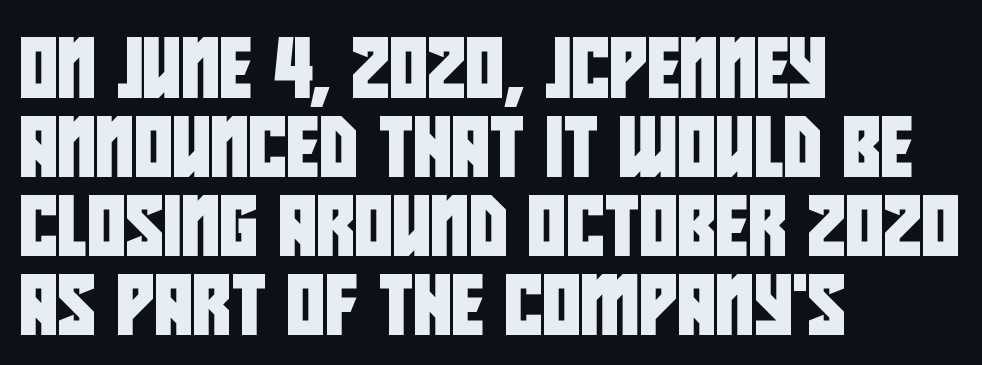
Q: Is the typeface a serif or a sans-serif typeface? A: Sans-serif.
Q: Is the text underlined? A: No.
Q: How is the paragraph aligned? A: Left-aligned.
Q: Is the spacing between letters normal or unusually wide? A: Normal.
Q: Is the spacing between lines tight, normal or loose? A: Normal.
Q: Width (condensed, normal, or wide)? A: Condensed.
Q: Stroke contrast? A: Low.
Q: x-height? A: Large.
Q: Monospaced? A: No.
